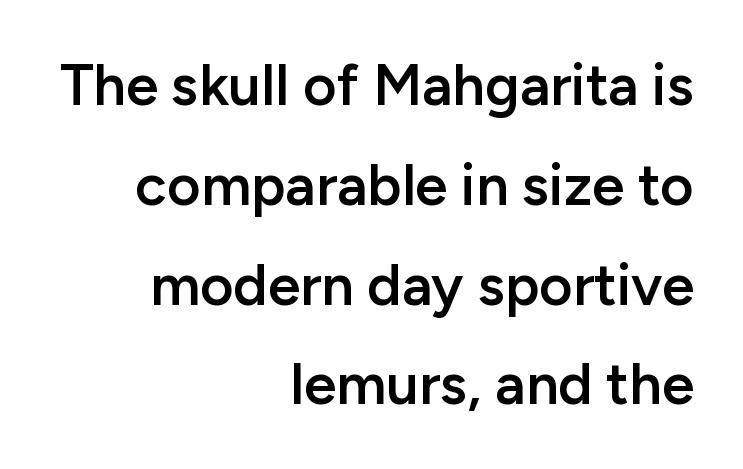
{"serif": "no", "italic": "no", "bold": "semi", "weight": "semibold", "width": "normal", "stroke_contrast": "low", "x_height": "medium", "monospaced": "no", "underline": "no", "align": "right", "line_spacing_ratio": 1.72, "letter_spacing": "normal", "letter_spacing_em": 0.0, "glyph_px": 58}
